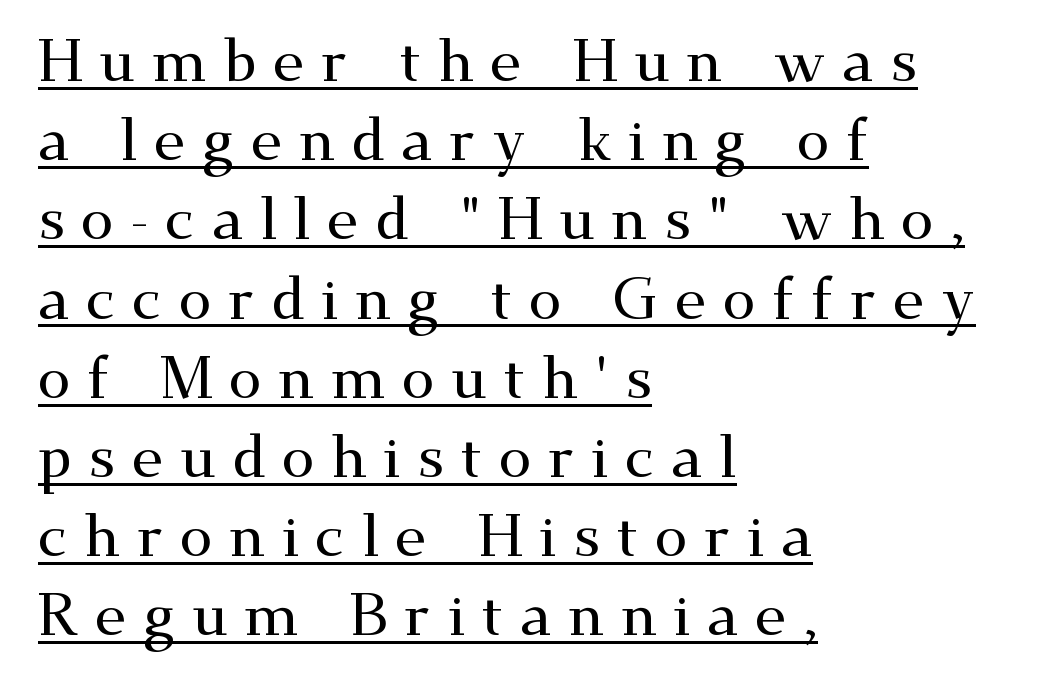
The image shows 60 px wide serif type, upright; set left-aligned, normal line spacing (1.32x), unusually wide letter spacing (+0.27 em), underlined; medium stroke contrast and a small x-height.
